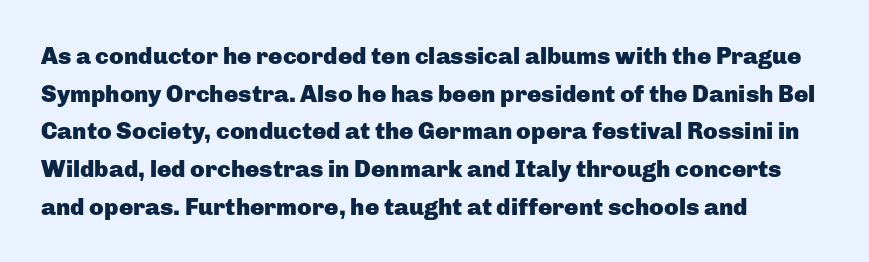
Heavy, bold letterforms. Quick note: underline off. The space between consecutive lines is moderate. This is roman type, the default non-slanted kind. The compositor pushed each line to the left boundary.
